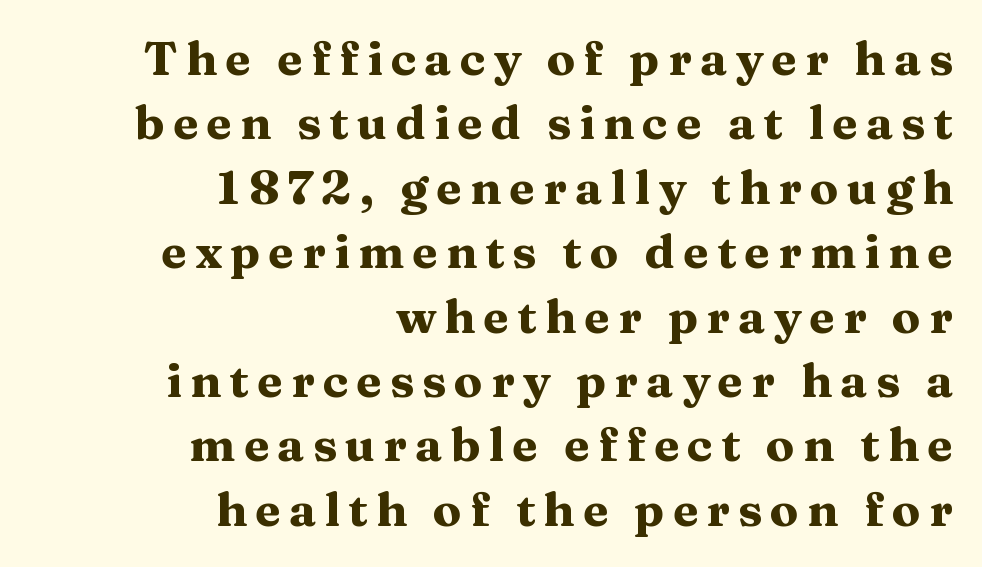
Q: Is the text bold? A: Yes.
Q: Is the text italic (slanted)? A: No, it is upright.
Q: Is the typeface a serif or a sans-serif typeface? A: Serif.
Q: Is the text underlined? A: No.
Q: How is the paragraph aligned? A: Right-aligned.
Q: Is the spacing between lines tight, normal or loose? A: Normal.
Q: Width (condensed, normal, or wide)? A: Wide.
Q: Stroke contrast? A: Medium.
Q: x-height? A: Medium.
Q: Monospaced? A: No.
